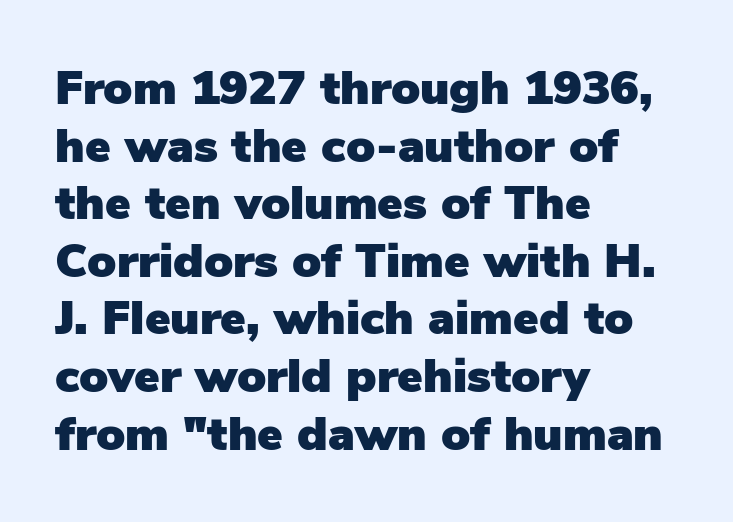
The image shows 48 px sans-serif type, upright; set left-aligned, line spacing 1.2x, normal letter spacing, not underlined; low stroke contrast and a medium x-height.
